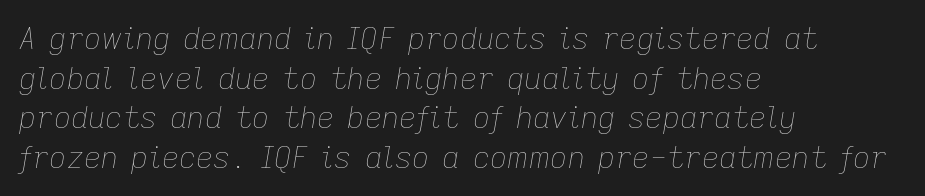
The image shows 30 px thin type, italic (leaning right); set left-aligned, normal line spacing (1.32x), normal letter spacing, not underlined; low stroke contrast and a medium x-height.
